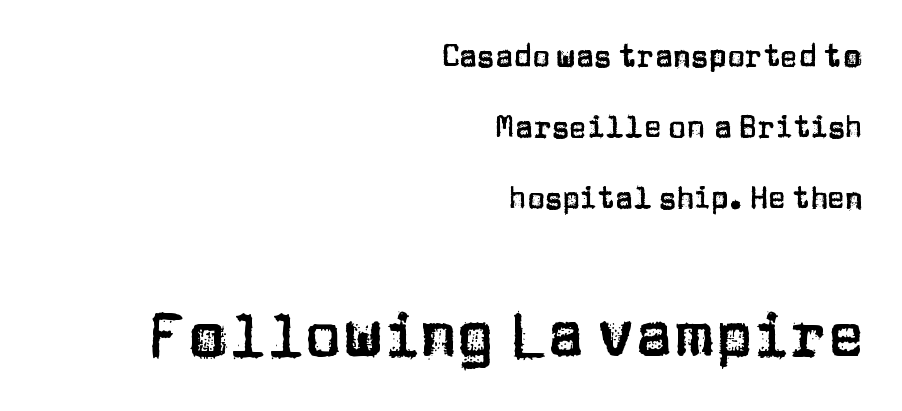
{"serif": "no", "italic": "no", "width": "normal", "stroke_contrast": "low", "x_height": "large", "monospaced": "no", "underline": "no", "align": "right", "line_spacing": "loose", "line_spacing_ratio": 2.36, "letter_spacing": "normal", "letter_spacing_em": 0.0, "larger_block": "second", "size_ratio": 2.03, "glyph_px": 61}
